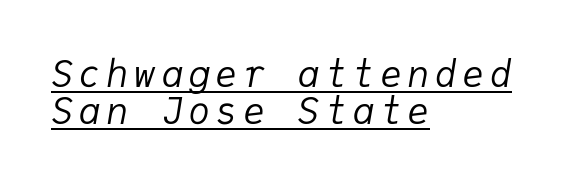
{"italic": "yes", "lean": "right", "slant_degrees": 9, "bold": "no", "weight": "regular", "width": "normal", "stroke_contrast": "low", "x_height": "medium", "monospaced": "yes", "underline": "yes", "align": "left", "line_spacing": "tight", "line_spacing_ratio": 0.99, "glyph_px": 37}
